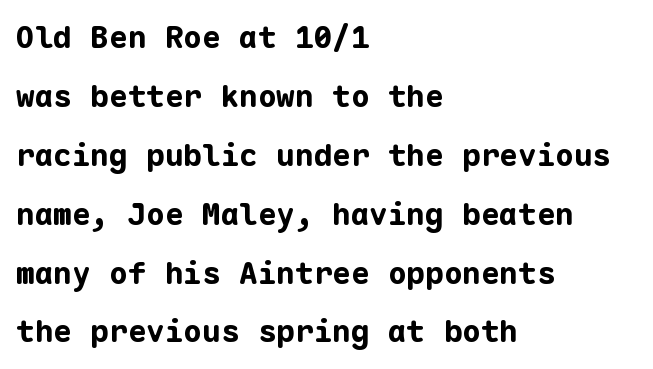
Is there any slant? The stems are plumb. Fixed-width glyphs throughout — classic coding-font behaviour. Typesetter's note: full bold, strokes at maximum text heaviness. The words here are not underlined. The vertical gap from one line to the next is large. The font family rendered here belongs to the sans-serif group.
